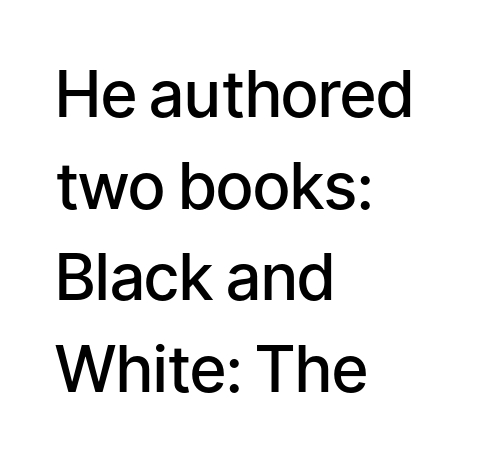
Look at the stroke-to-counter ratio: somewhat heavy, a semibold. Is there much room between lines? A standard amount, neither cramped nor airy. All the whitespace from short lines collects on the right. The gap between lines stays unmarked. A typesetter would call this proportional, since set widths differ per character.
